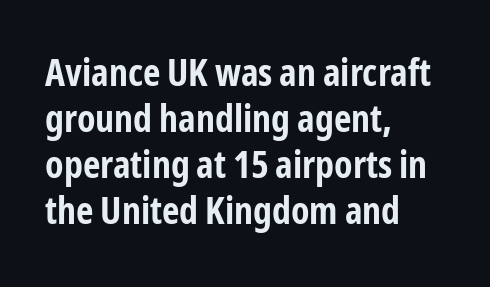
Q: Is the text bold? A: Yes.
Q: Is the text italic (slanted)? A: No, it is upright.
Q: Is the typeface a serif or a sans-serif typeface? A: Sans-serif.
Q: Is the text underlined? A: No.
Q: How is the paragraph aligned? A: Left-aligned.
Q: Is the spacing between letters normal or unusually wide? A: Normal.
Q: Width (condensed, normal, or wide)? A: Condensed.
Q: Stroke contrast? A: Low.
Q: x-height? A: Medium.
Q: Monospaced? A: No.
